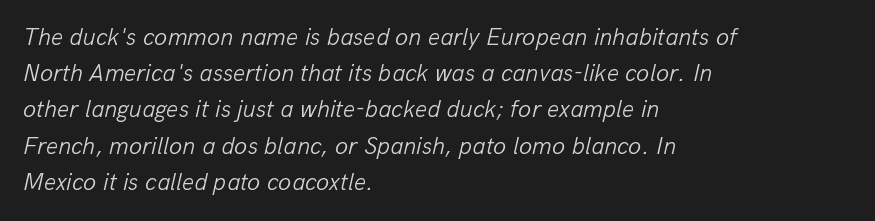
Q: Is the text bold? A: No.
Q: Is the text italic (slanted)? A: Yes, it leans right by about 13 degrees.
Q: Is the text underlined? A: No.
Q: How is the paragraph aligned? A: Left-aligned.
Q: Is the spacing between letters normal or unusually wide? A: Normal.
Q: Is the spacing between lines tight, normal or loose? A: Normal.
